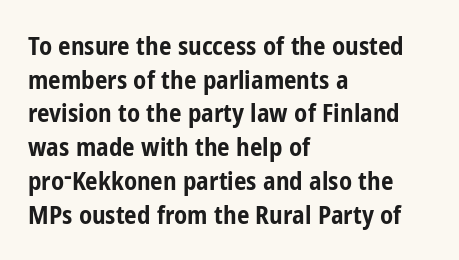
Students, note that the glyphs here touch the page at normal intervals. Chunky letters — that's bold for sure. Descenders are the only things crossing below the line. Notice how the passage keeps a crisp vertical edge on the left only.
